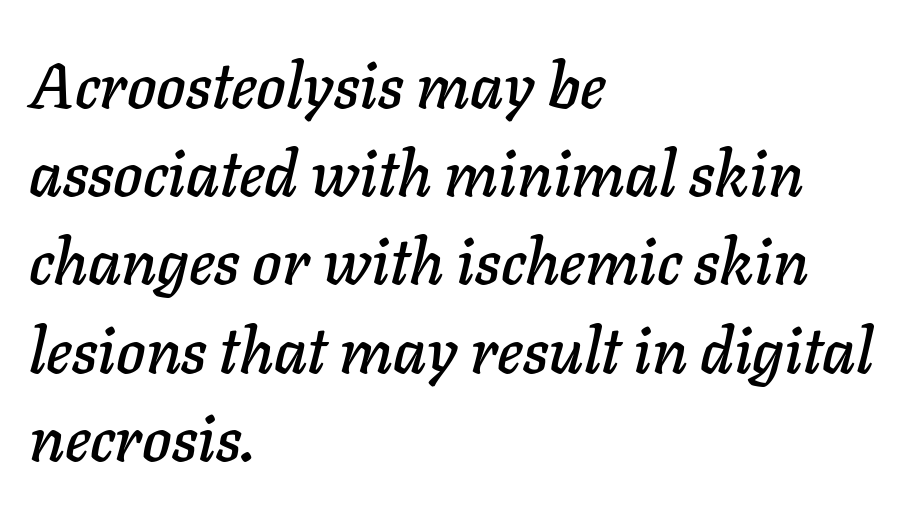
The image shows 63 px text type, italic (leaning right); set left-aligned, normal line spacing (1.4x), normal letter spacing, not underlined; low stroke contrast and a medium x-height.
